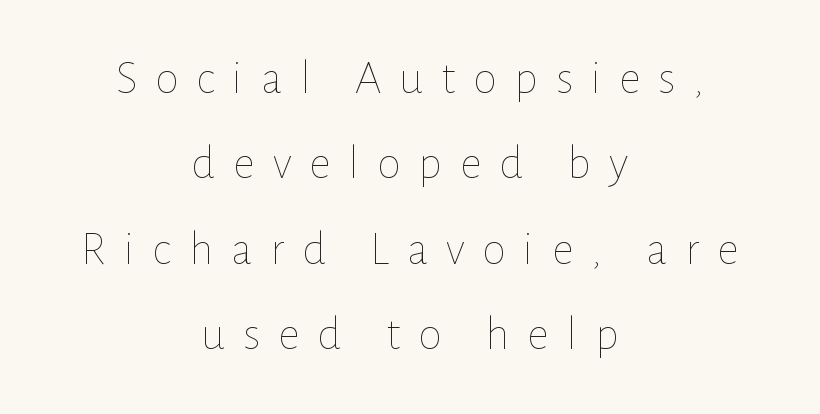
The image shows 48 px thin type, upright; set centered, line spacing 1.78x, unusually wide letter spacing (+0.37 em), not underlined; low stroke contrast and a medium x-height.
